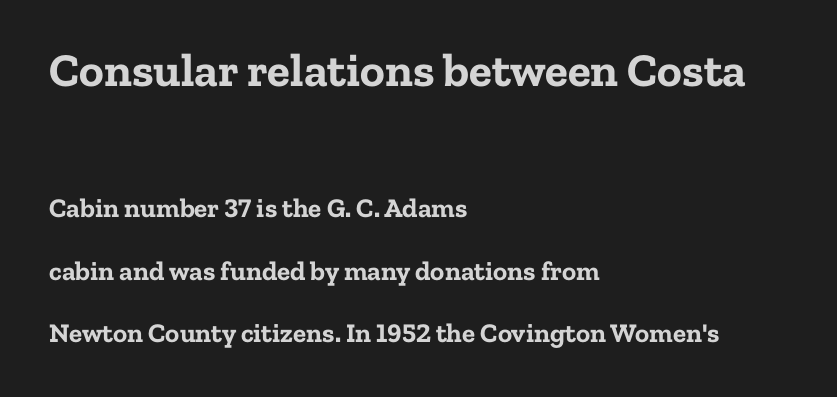
A serif font was chosen for this passage. Line spacing here is loose. A student would notice the top passage is typeset larger than what follows. Posture: upright roman. The letters advance in unequal steps, a hallmark of proportional type. Just letters on the line, the space beneath them empty.
